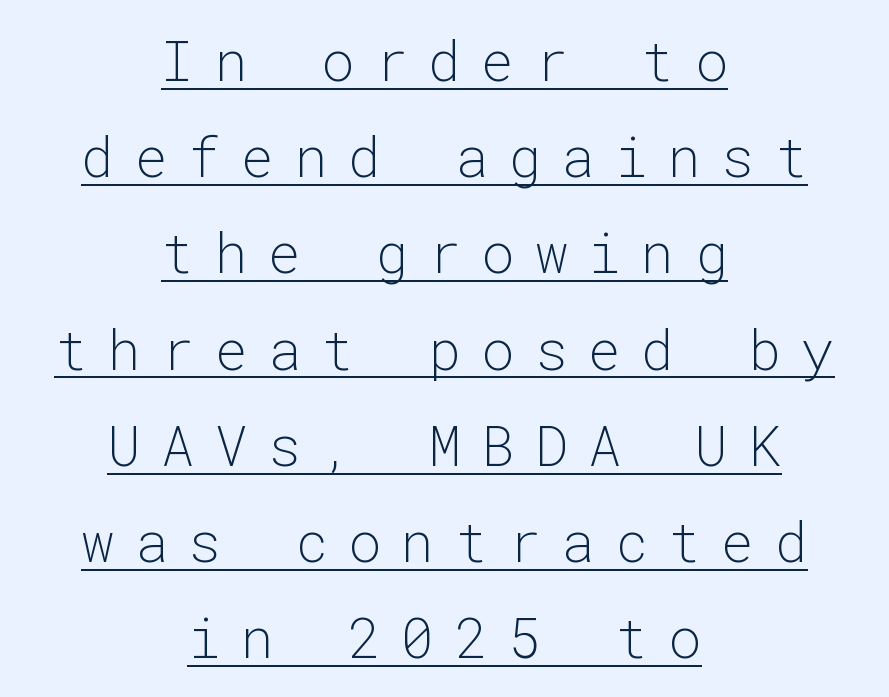
In designer terms, the underline attribute is active on this setting. The tracking reads as deliberately expanded to a designer's eye. No italicization has been applied; the sample stays upright. This is not heavy type; no bold has been used. Classification — sans serif.
